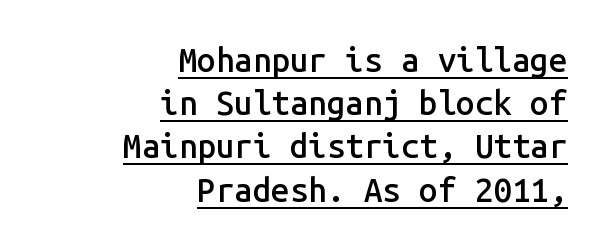
Spacing verdict: monospaced, one width for all characters. A flush-right, rag-left setting is used for this passage. Spacing between characters is what you'd get straight out of the box. The letters stand straight up with perfectly vertical stems. You can see a thin bar hugging the bottom of the glyphs.
